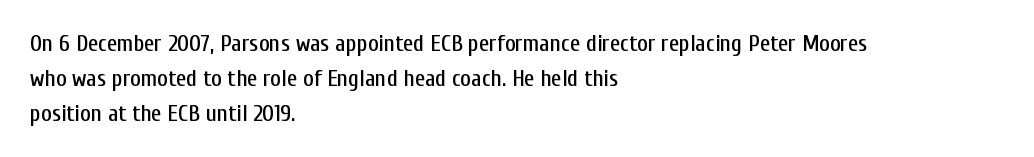
Q: Is the text italic (slanted)? A: No, it is upright.
Q: Is the text underlined? A: No.
Q: How is the paragraph aligned? A: Left-aligned.
Q: Is the spacing between letters normal or unusually wide? A: Normal.
Q: Is the spacing between lines tight, normal or loose? A: Normal.
